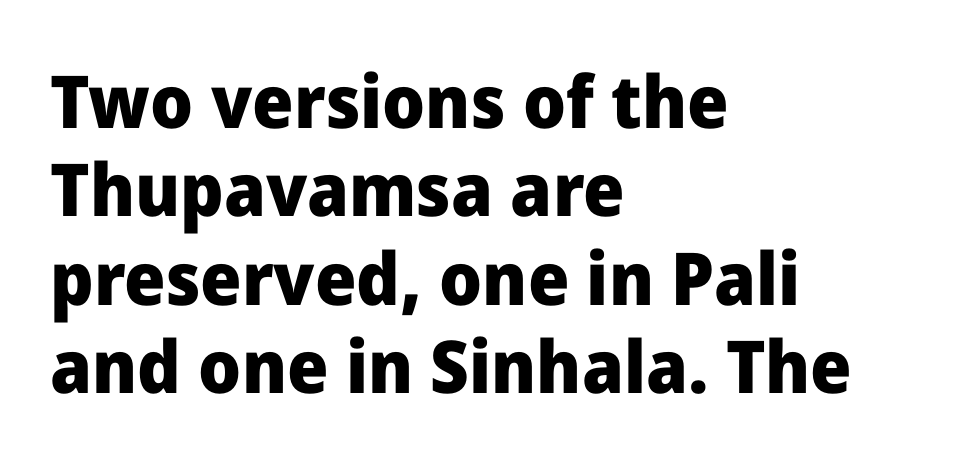
Q: Is the text bold? A: Yes.
Q: Is the text italic (slanted)? A: No, it is upright.
Q: Is the typeface a serif or a sans-serif typeface? A: Sans-serif.
Q: Is the text underlined? A: No.
Q: How is the paragraph aligned? A: Left-aligned.
Q: Is the spacing between letters normal or unusually wide? A: Normal.
Q: Width (condensed, normal, or wide)? A: Normal.
Q: Stroke contrast? A: Low.
Q: x-height? A: Medium.
Q: Monospaced? A: No.
